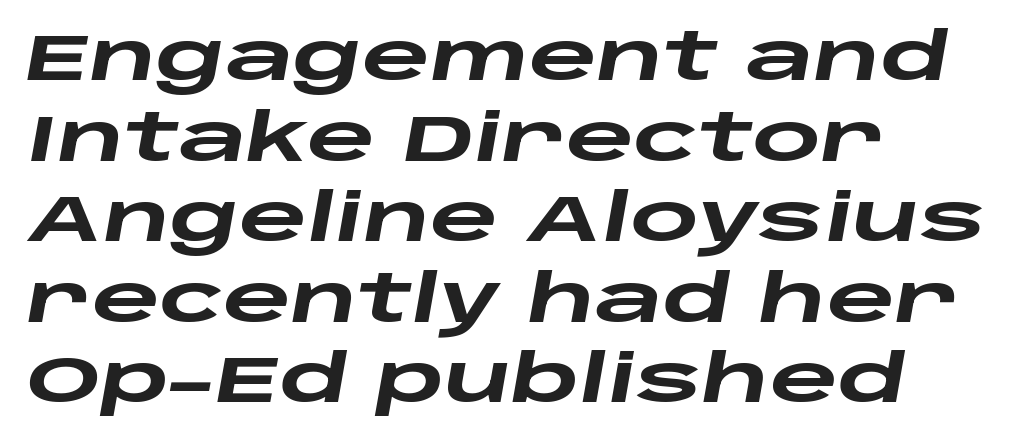
Heavy-handed strokes throughout: this text is bold. Between one letter and the next there's only the usual sliver of space. Varying glyph widths throughout — classic text-font behaviour. Short and long lines alike share a common starting point at left.
